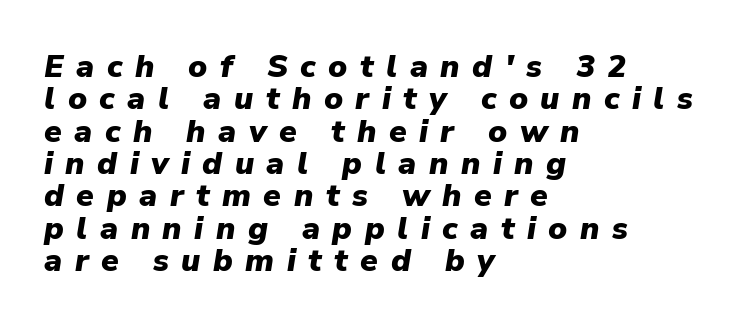
Reading down the column, the eye jumps only a short way to each next line. Character widths vary here, with narrow letters taking less room than wide ones. Typesetter's note: full bold, strokes at maximum text heaviness. Glyph-to-glyph distance is far greater than everyday printed text. Designer's note — italics engaged. All the whitespace from short lines collects on the right.
